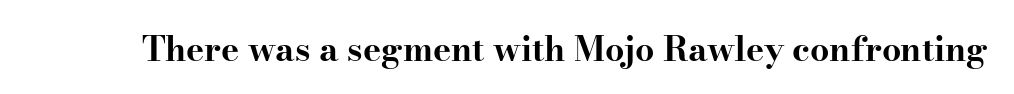
The image shows 34 px bold, wide serif type, upright; set normal letter spacing, not underlined; high stroke contrast and a small x-height.
